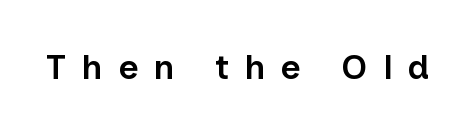
{"serif": "no", "italic": "no", "bold": "semi", "weight": "semibold", "width": "normal", "stroke_contrast": "low", "x_height": "medium", "monospaced": "no", "underline": "no", "letter_spacing": "wide", "letter_spacing_em": 0.43, "glyph_px": 35}
